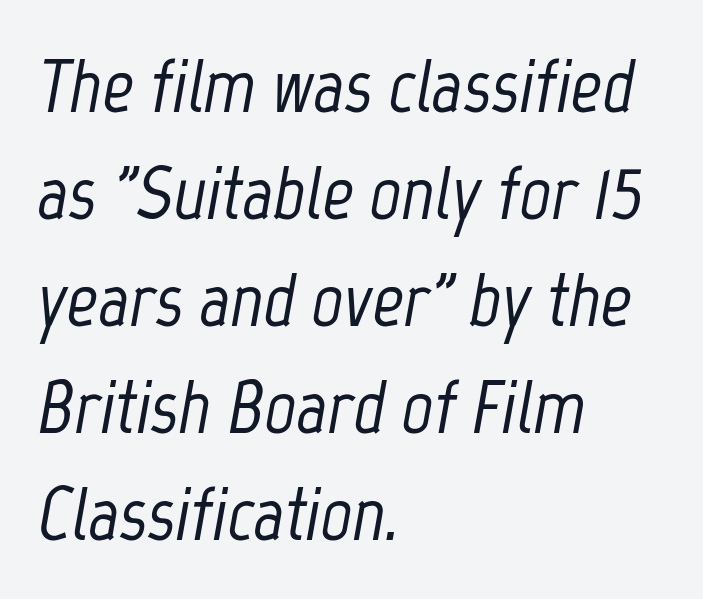
Notice how the passage keeps a crisp vertical edge on the left only. Honestly, there is no underline to notice here at all. The specimen reads as italic at a glance. Vertically, the passage feels balanced, rows spaced as you'd expect. Spacing verdict: proportional, widths tailored to each character.
